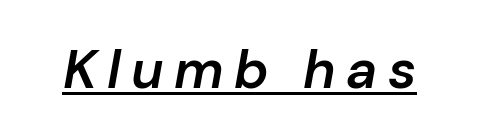
Stroke thickness is moderately raised; the sample reads as semibold. A baseline rule has been typeset under these characters. Every character sits at an angle, as italics do. Character widths vary here, with narrow letters taking less room than wide ones.
